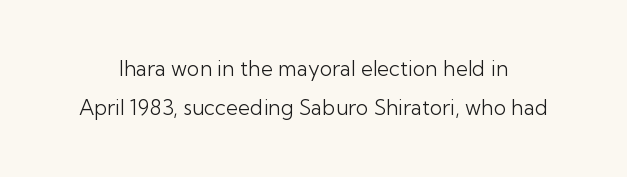
Q: Is the text bold? A: No.
Q: Is the text italic (slanted)? A: No, it is upright.
Q: Is the text underlined? A: No.
Q: Is the spacing between letters normal or unusually wide? A: Normal.
